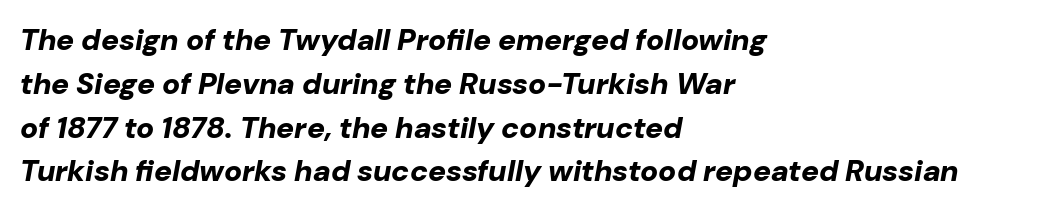
Think of a printed novel: that variable character pitch is what you see here. Strokes here are thick enough to call this a true bold. A typesetter would call this zero additional tracking. Has an underline been added? It has not.
